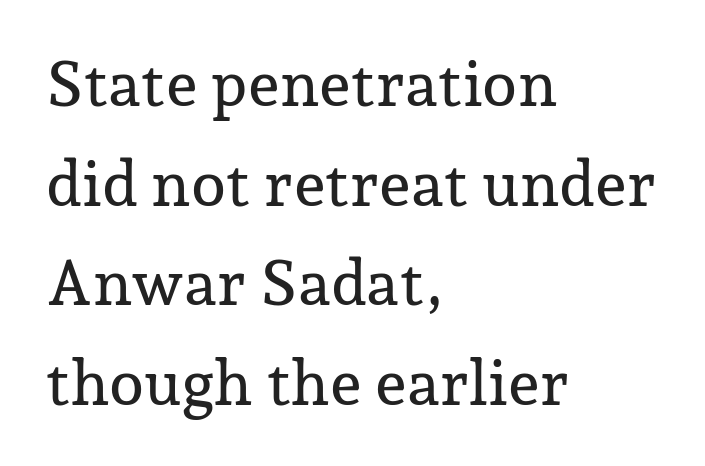
The image shows 63 px serif type, upright; set left-aligned, normal line spacing (1.58x), normal letter spacing, not underlined; low stroke contrast and a medium x-height.
